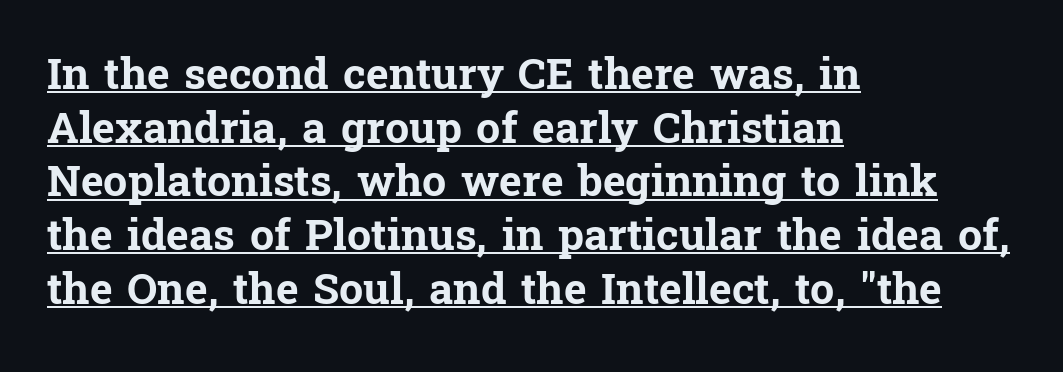
Q: Is the text bold? A: Yes.
Q: Is the text italic (slanted)? A: No, it is upright.
Q: Is the typeface a serif or a sans-serif typeface? A: Serif.
Q: Is the text underlined? A: Yes.
Q: How is the paragraph aligned? A: Left-aligned.
Q: Is the spacing between letters normal or unusually wide? A: Normal.
Q: Is the spacing between lines tight, normal or loose? A: Normal.
Q: Width (condensed, normal, or wide)? A: Normal.
Q: Stroke contrast? A: Low.
Q: x-height? A: Medium.
Q: Monospaced? A: No.
